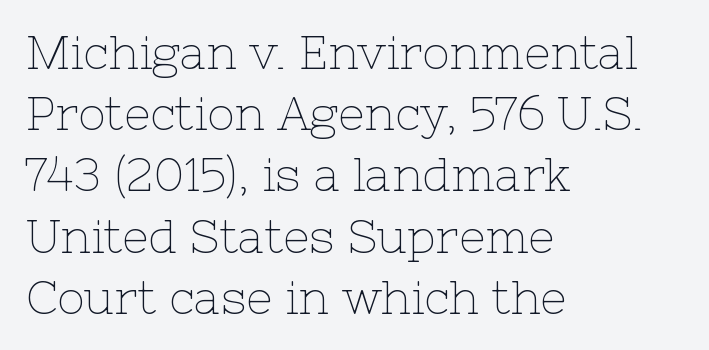
The image shows 46 px thin serif type, upright; set left-aligned, normal line spacing (1.33x), normal letter spacing, not underlined; low stroke contrast and a medium x-height.
